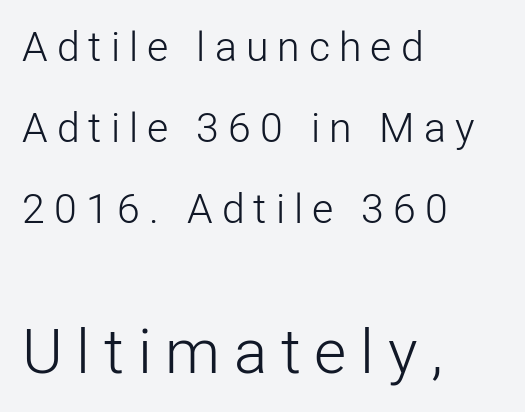
{"serif": "no", "italic": "no", "bold": "no", "weight": "light", "width": "normal", "stroke_contrast": "low", "x_height": "medium", "monospaced": "no", "underline": "no", "align": "left", "line_spacing": "loose", "line_spacing_ratio": 1.98, "letter_spacing": "wide", "letter_spacing_em": 0.22, "larger_block": "second", "size_ratio": 1.51, "glyph_px": 62}
